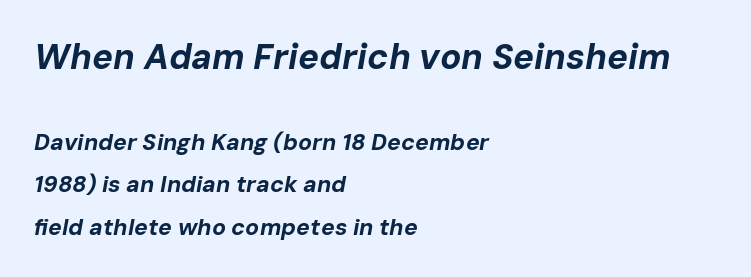
{"italic": "yes", "lean": "right", "slant_degrees": 10, "bold": "yes", "weight": "bold", "width": "normal", "stroke_contrast": "low", "x_height": "medium", "monospaced": "no", "underline": "no", "align": "left", "line_spacing_ratio": 1.85, "letter_spacing": "normal", "letter_spacing_em": 0.0, "larger_block": "first", "size_ratio": 1.52, "glyph_px": 35}
